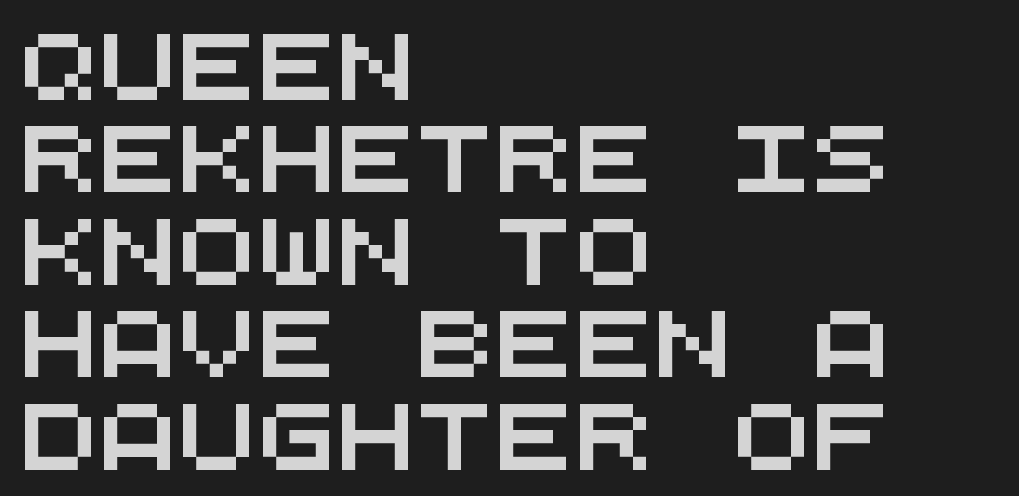
{"serif": "no", "width": "wide", "stroke_contrast": "medium", "x_height": "large", "monospaced": "yes", "underline": "no", "align": "left", "line_spacing": "normal", "line_spacing_ratio": 1.4, "letter_spacing": "normal", "letter_spacing_em": 0.0, "glyph_px": 66}
